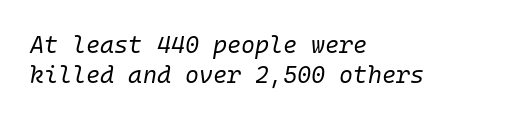
The rag falls on the right side of this text block. Heft: none added — not bold. This is oblique type, the kind used for emphasis or titles. The horizontal fit of the characters is conventional and even. Plain, unruled lines of type.
